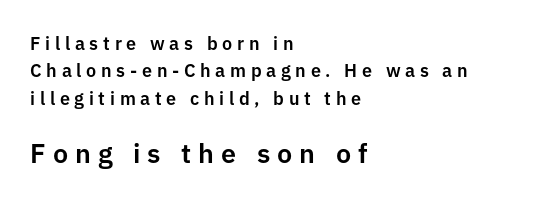
Q: Is the text italic (slanted)? A: No, it is upright.
Q: Is the text underlined? A: No.
Q: How is the paragraph aligned? A: Left-aligned.
Q: Is the spacing between letters normal or unusually wide? A: Unusually wide.
Q: Is the spacing between lines tight, normal or loose? A: Normal.
Q: Which block of text is set in a larger size, the first (top) or the second (bottom)? A: The second (bottom) one.
